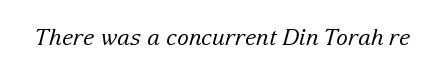
The image shows 22 px text type, italic (leaning right); set normal letter spacing, not underlined.
